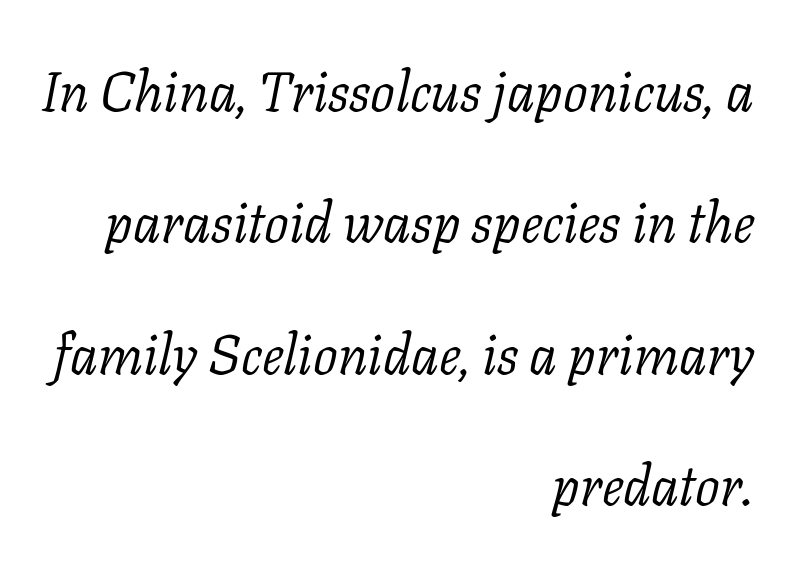
{"serif": "yes", "italic": "yes", "lean": "right", "slant_degrees": 11, "bold": "no", "weight": "light", "width": "normal", "stroke_contrast": "low", "x_height": "medium", "monospaced": "no", "underline": "no", "align": "right", "line_spacing": "loose", "line_spacing_ratio": 2.39, "letter_spacing": "normal", "letter_spacing_em": 0.0, "glyph_px": 55}
